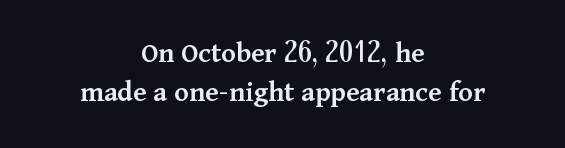
The image shows 30 px semibold serif type, upright; set centered, normal line spacing (1.3x), normal letter spacing, not underlined; medium stroke contrast and a medium x-height.
